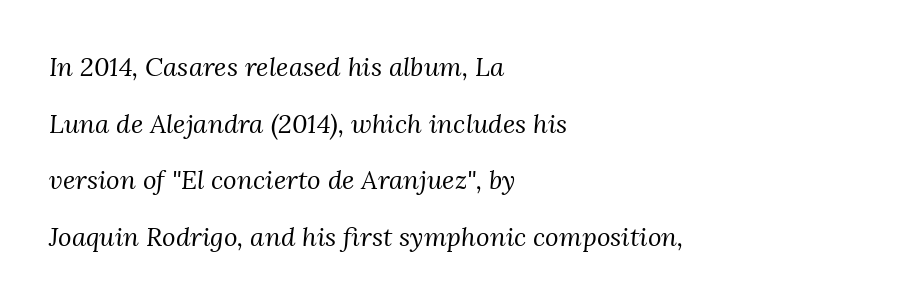
The image shows 26 px text type, italic (leaning right); set left-aligned, loose line spacing (2.18x), normal letter spacing, not underlined.
